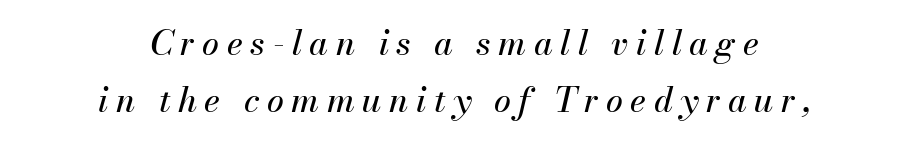
The image shows 34 px text type, italic (leaning right); set centered, normal line spacing (1.68x), unusually wide letter spacing (+0.22 em), not underlined; medium stroke contrast and a small x-height.
